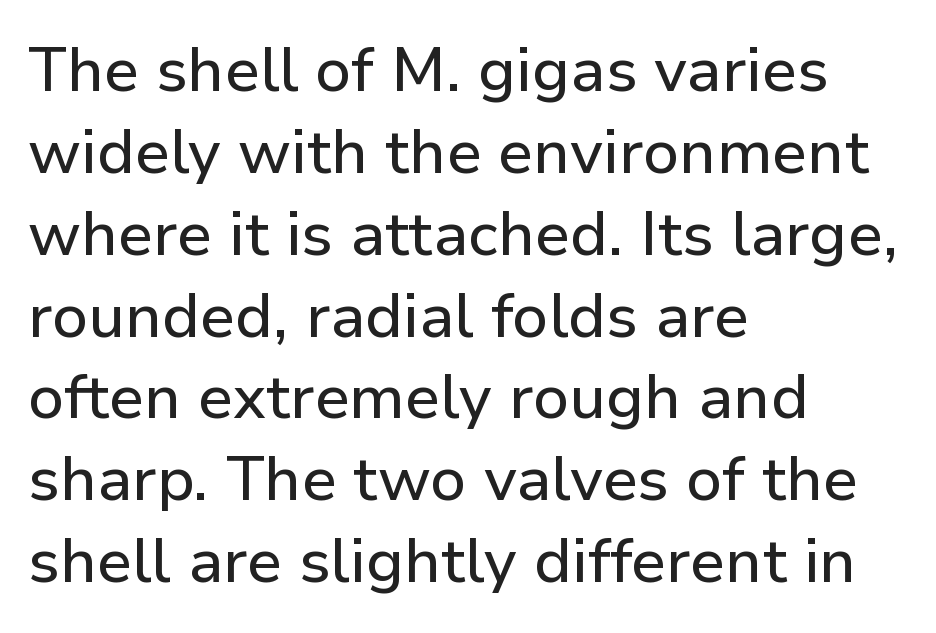
The passage shown is typeset with a sans-serif family. Tracking here is standard; glyphs follow each other at the usual distance. Clear beneath every line of the passage. The passage shown stacks its lines at a standard gap. The lines are quadded left. Note the varied advance widths — an 'i' is clearly narrower than an 'm'.
